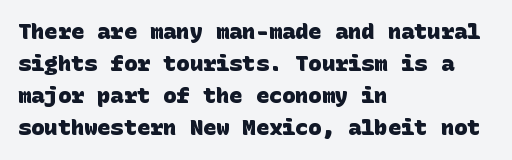
{"bold": "yes", "underline": "no", "align": "left", "line_spacing": "normal", "line_spacing_ratio": 1.46, "letter_spacing": "normal", "letter_spacing_em": 0.0, "glyph_px": 22}
